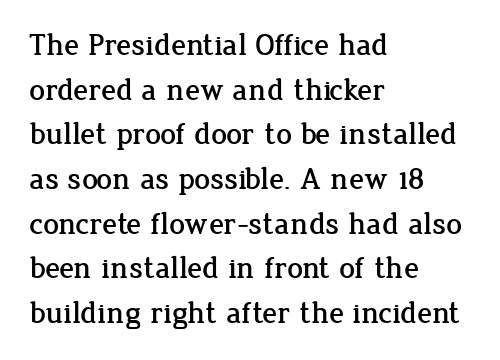
The image shows 31 px serif type, upright; set left-aligned, normal line spacing (1.44x), normal letter spacing, not underlined; low stroke contrast and a medium x-height.
